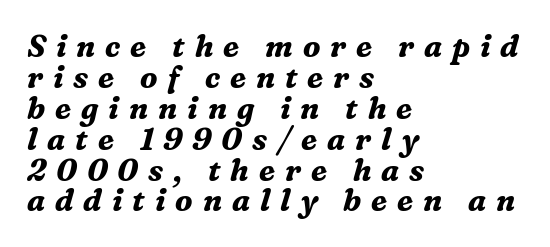
Compared with typical paragraphs, the rows here are closer together. The typesetter chose a ragged-right arrangement here. Compared with an ordinary text face, these strokes are far heavier — a full bold. Between one letter and the next there's a generous, obvious gap. The glyphs look as if they've been sheared to an angle.
